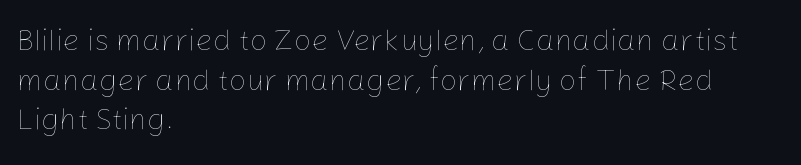
The image shows 30 px thin type, upright; set left-aligned, normal line spacing (1.32x), normal letter spacing, not underlined; low stroke contrast and a medium x-height.
